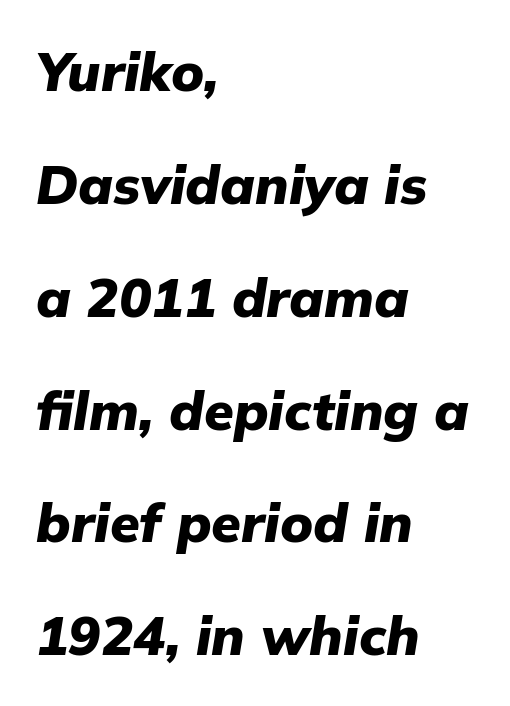
The image shows 54 px heavy type, italic (leaning right); set left-aligned, loose line spacing (2.09x), normal letter spacing, not underlined; low stroke contrast and a medium x-height.
